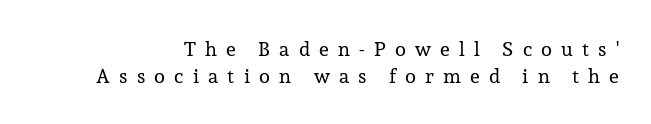
The horizontal fit of the characters is loose and conspicuously gappy. Quick note: not italic, upright. The space between consecutive lines is moderate. No heavy texture on the line: the type isn't bold.
